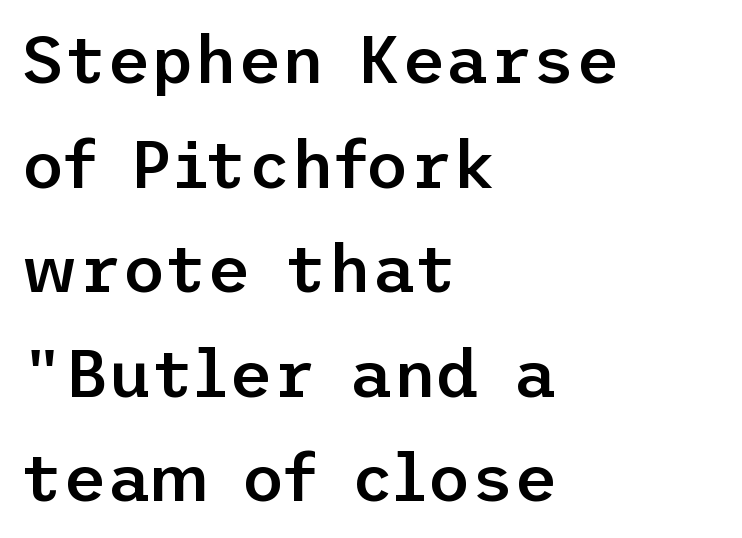
Q: Is the text bold? A: Semi-bold.
Q: Is the text italic (slanted)? A: No, it is upright.
Q: Is the typeface a serif or a sans-serif typeface? A: Sans-serif.
Q: Is the text underlined? A: No.
Q: How is the paragraph aligned? A: Left-aligned.
Q: Is the spacing between letters normal or unusually wide? A: Normal.
Q: Is the spacing between lines tight, normal or loose? A: Normal.
Q: Width (condensed, normal, or wide)? A: Normal.
Q: Stroke contrast? A: Low.
Q: x-height? A: Medium.
